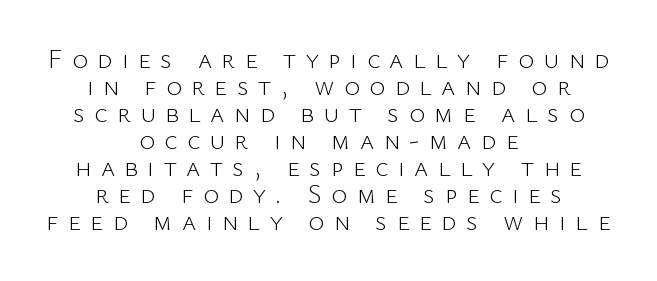
{"italic": "no", "bold": "no", "underline": "no", "align": "center", "line_spacing": "tight", "line_spacing_ratio": 1.0, "letter_spacing": "wide", "letter_spacing_em": 0.35, "glyph_px": 27}
